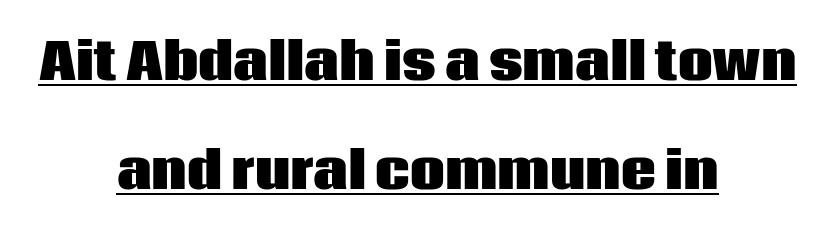
{"serif": "no", "italic": "no", "bold": "yes", "weight": "heavy", "width": "normal", "stroke_contrast": "low", "x_height": "large", "monospaced": "no", "underline": "yes", "align": "center", "line_spacing": "loose", "line_spacing_ratio": 2.22, "letter_spacing": "normal", "letter_spacing_em": 0.0, "glyph_px": 49}
